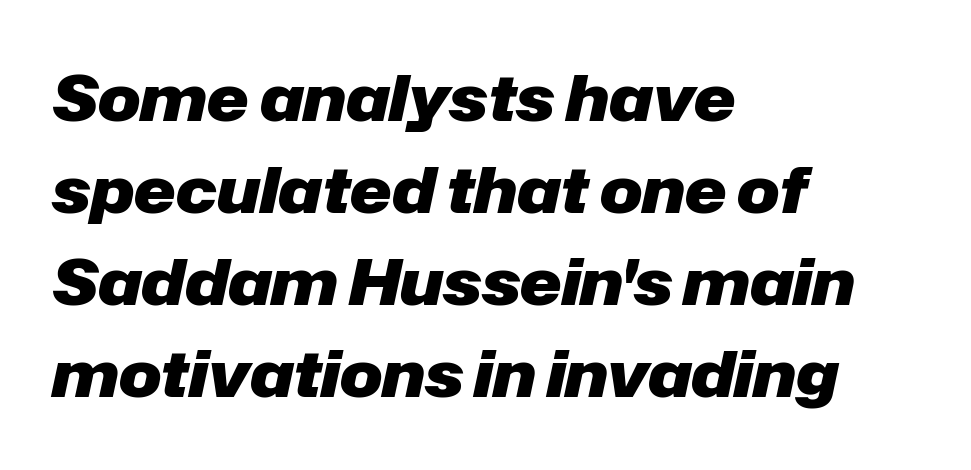
{"italic": "yes", "lean": "right", "slant_degrees": 12, "bold": "yes", "weight": "heavy", "width": "normal", "stroke_contrast": "low", "x_height": "medium", "monospaced": "no", "underline": "no", "align": "left", "line_spacing": "normal", "line_spacing_ratio": 1.46, "letter_spacing": "normal", "letter_spacing_em": 0.0, "glyph_px": 63}
